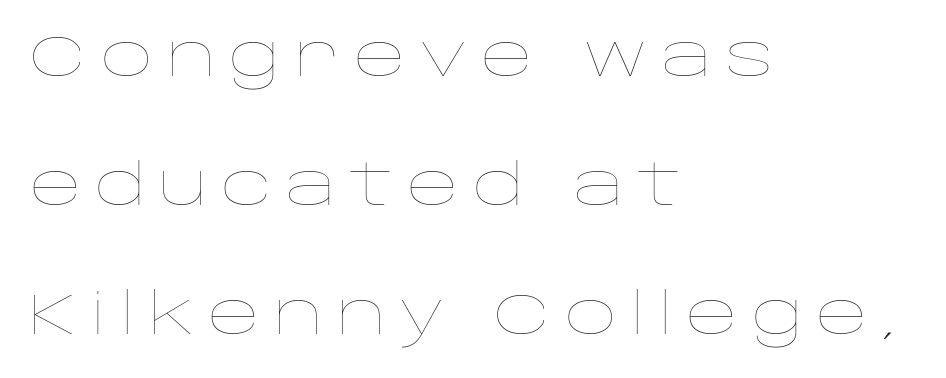
The image shows 57 px thin, wide type, upright; set left-aligned, loose line spacing (2.26x), unusually wide letter spacing (+0.23 em), not underlined; low stroke contrast and a large x-height.
